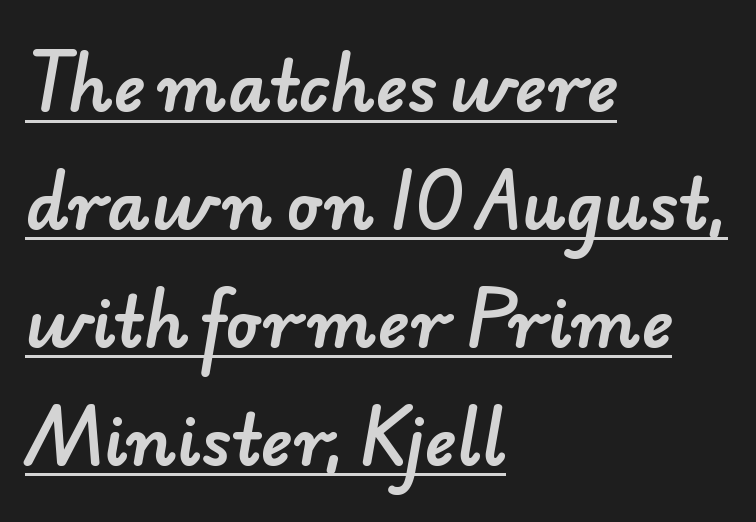
The image shows 67 px sans-serif type; set left-aligned, line spacing 1.76x, normal letter spacing, underlined; low stroke contrast and a small x-height.
